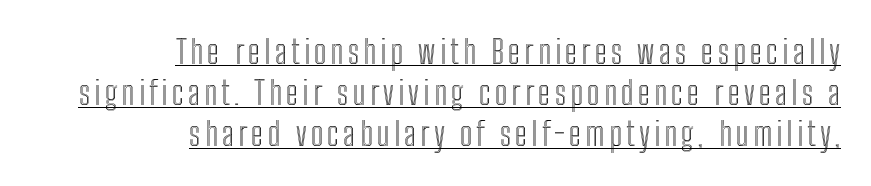
{"italic": "no", "width": "condensed", "x_height": "medium", "monospaced": "no", "underline": "yes", "align": "right", "line_spacing": "normal", "line_spacing_ratio": 1.25, "glyph_px": 33}
